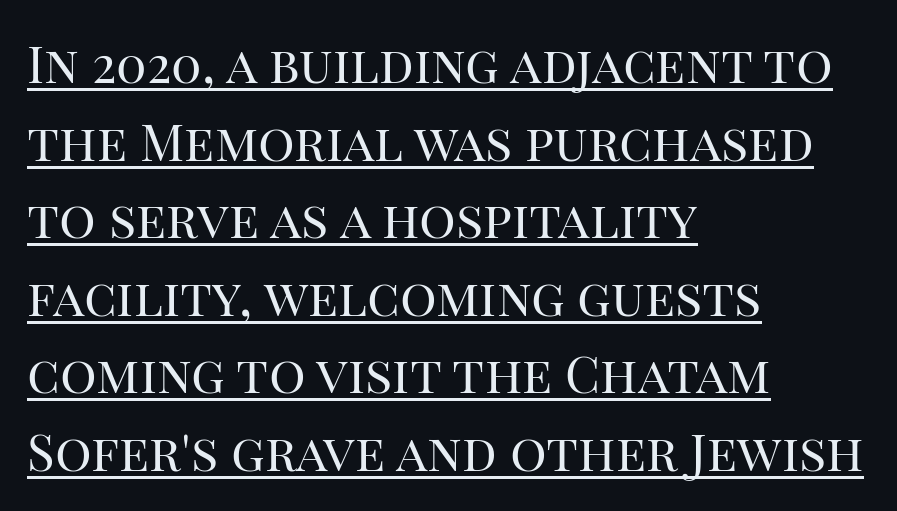
The image shows 51 px regular-weight serif type, upright; set left-aligned, normal line spacing (1.52x), normal letter spacing, underlined; high stroke contrast and a large x-height.
